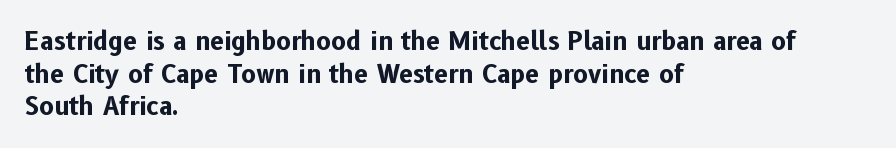
The image shows 25 px bold type, upright; set left-aligned, normal line spacing (1.31x), normal letter spacing, not underlined.
